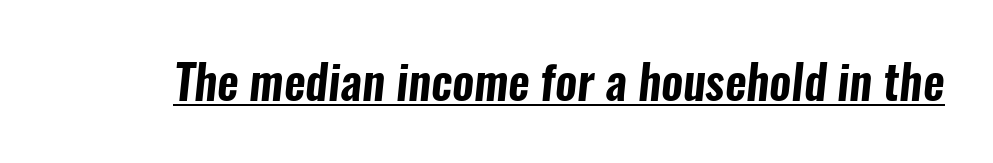
{"serif": "no", "width": "condensed", "stroke_contrast": "low", "x_height": "medium", "monospaced": "no", "underline": "yes", "letter_spacing": "normal", "letter_spacing_em": 0.0, "glyph_px": 47}
